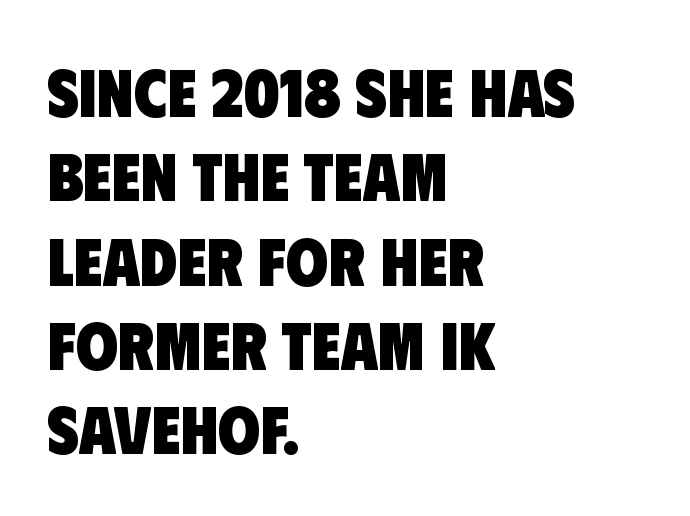
Q: Is the text bold? A: Yes.
Q: Is the typeface a serif or a sans-serif typeface? A: Sans-serif.
Q: Is the text underlined? A: No.
Q: How is the paragraph aligned? A: Left-aligned.
Q: Is the spacing between letters normal or unusually wide? A: Normal.
Q: Width (condensed, normal, or wide)? A: Condensed.
Q: Stroke contrast? A: Low.
Q: x-height? A: Large.
Q: Monospaced? A: No.
